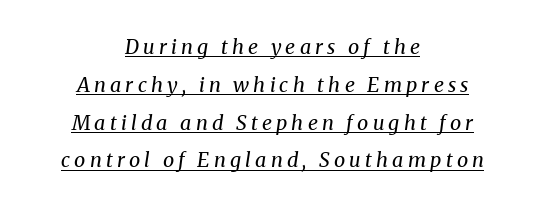
Is this a heavy cut? Hardly; it is regular or lighter. Inter-character spacing is expanded well beyond the font's built-in metrics. Typeset on center — no edge is straight. In designer terms, the underline attribute is active on this setting. A typesetter would mark this as italic.
